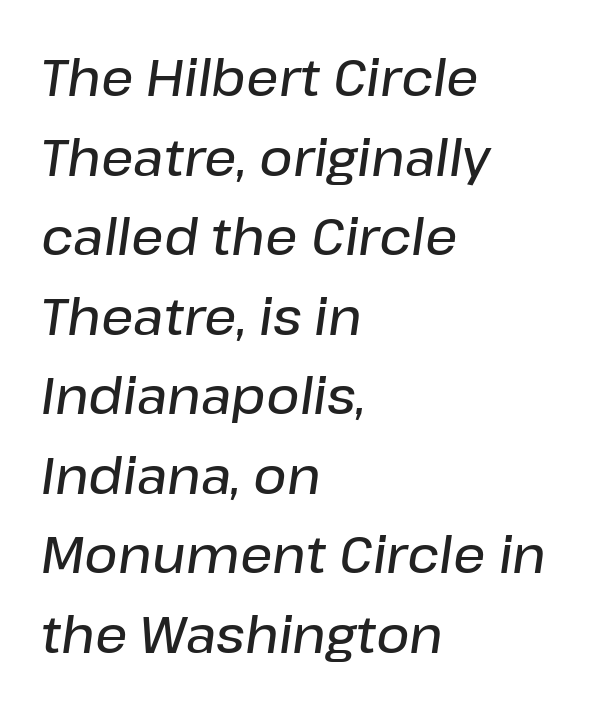
{"italic": "yes", "lean": "right", "slant_degrees": 8, "bold": "semi", "weight": "semibold", "width": "normal", "stroke_contrast": "low", "x_height": "medium", "monospaced": "no", "underline": "no", "align": "left", "line_spacing": "normal", "line_spacing_ratio": 1.56, "letter_spacing": "normal", "letter_spacing_em": 0.0, "glyph_px": 51}
